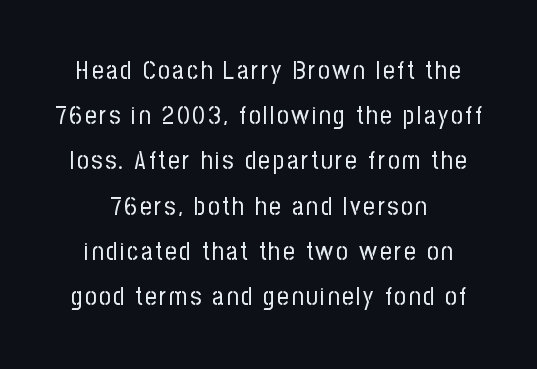
Heft: none added — not bold. The area under the type is left untouched. The lettering holds an erect, upright posture throughout.
